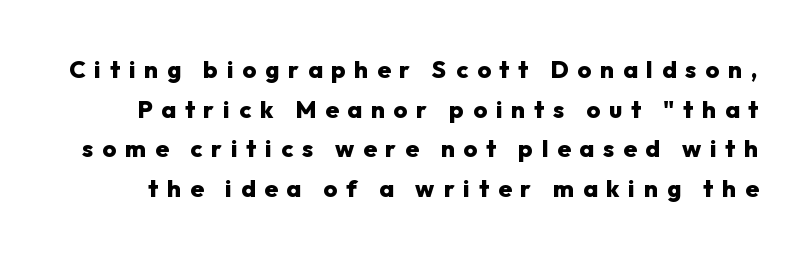
{"italic": "no", "bold": "yes", "underline": "no", "line_spacing": "normal", "line_spacing_ratio": 1.65, "letter_spacing": "wide", "letter_spacing_em": 0.37, "glyph_px": 24}
